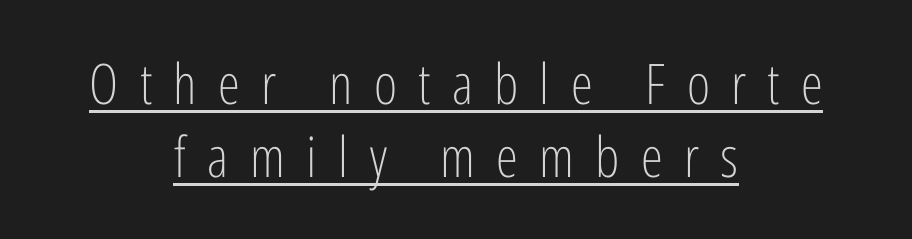
Q: Is the text bold? A: No.
Q: Is the text italic (slanted)? A: No, it is upright.
Q: Is the typeface a serif or a sans-serif typeface? A: Sans-serif.
Q: Is the text underlined? A: Yes.
Q: How is the paragraph aligned? A: Centered.
Q: Is the spacing between letters normal or unusually wide? A: Unusually wide.
Q: Is the spacing between lines tight, normal or loose? A: Normal.
Q: Width (condensed, normal, or wide)? A: Condensed.
Q: Stroke contrast? A: Low.
Q: x-height? A: Medium.
Q: Monospaced? A: No.
